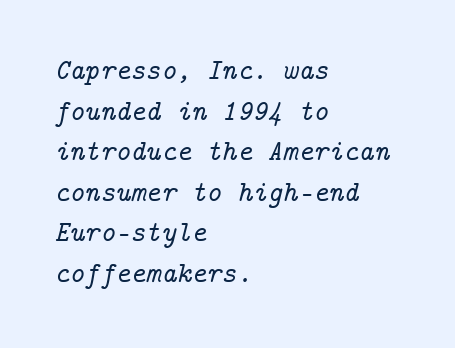
{"serif": "yes", "italic": "yes", "lean": "right", "slant_degrees": 14, "width": "normal", "stroke_contrast": "low", "x_height": "medium", "underline": "no", "align": "left", "line_spacing": "normal", "line_spacing_ratio": 1.4, "letter_spacing": "normal", "letter_spacing_em": 0.0, "glyph_px": 29}
